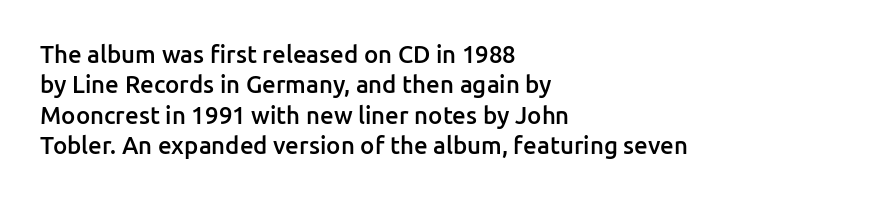
The image shows 24 px text type, upright; set left-aligned, normal line spacing (1.27x), normal letter spacing, not underlined.
